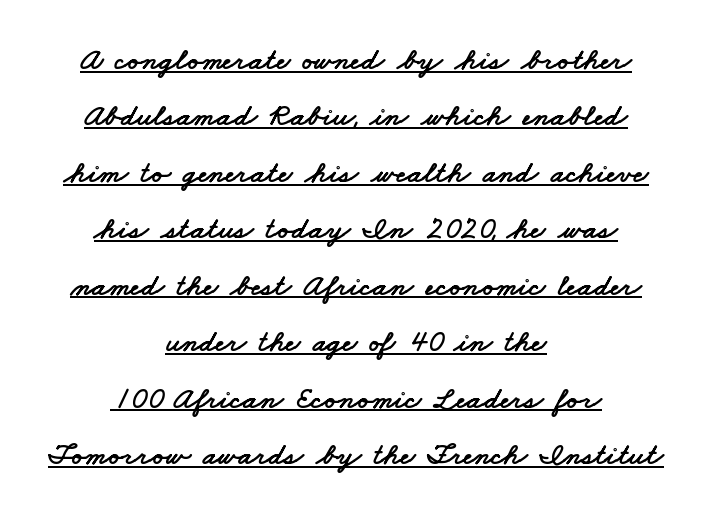
The image shows 31 px wide sans-serif type; set centered, line spacing 1.82x, normal letter spacing, underlined; low stroke contrast and a small x-height.
